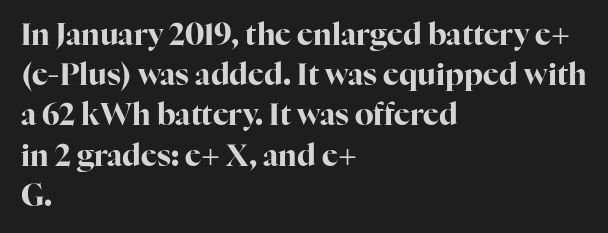
Q: Is the text bold? A: Yes.
Q: Is the text italic (slanted)? A: No, it is upright.
Q: Is the typeface a serif or a sans-serif typeface? A: Serif.
Q: Is the text underlined? A: No.
Q: How is the paragraph aligned? A: Left-aligned.
Q: Is the spacing between letters normal or unusually wide? A: Normal.
Q: Is the spacing between lines tight, normal or loose? A: Normal.
Q: Width (condensed, normal, or wide)? A: Normal.
Q: Stroke contrast? A: High.
Q: x-height? A: Medium.
Q: Monospaced? A: No.
